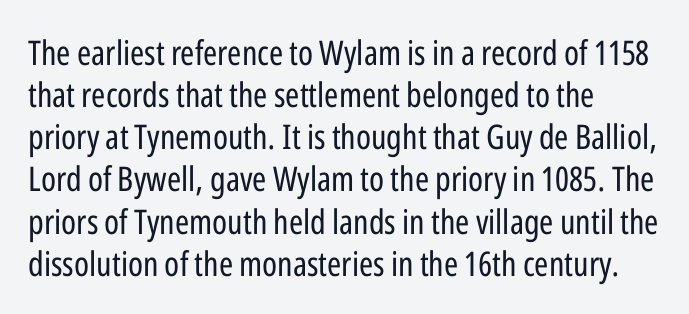
The image shows 34 px regular-weight, condensed sans-serif type, upright; set left-aligned, line spacing 1.24x, normal letter spacing, not underlined; low stroke contrast and a medium x-height.
